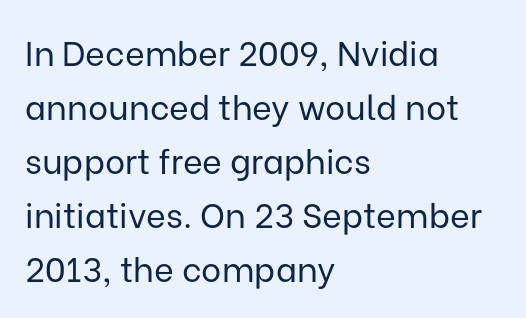
The baseline area is clear. Short and long lines alike share a common starting point at left. Italic? Not at all — the glyphs are vertical. Students, note that the glyphs here touch the page at normal intervals. The passage shown is typed in a proportional face where columns would drift. The characters are drawn with everyday or finer stroke widths.
